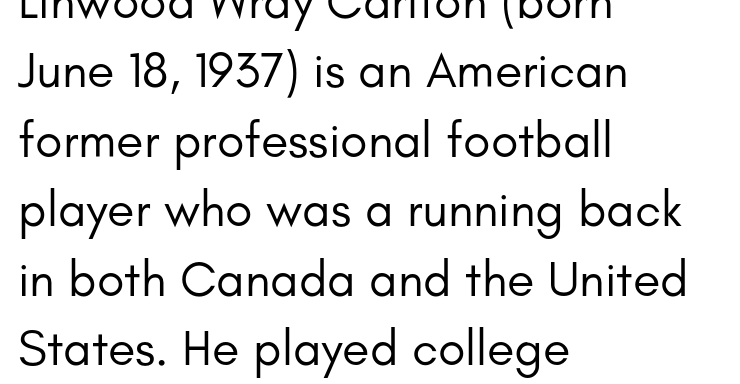
Q: Is the text bold? A: No.
Q: Is the text italic (slanted)? A: No, it is upright.
Q: Is the typeface a serif or a sans-serif typeface? A: Sans-serif.
Q: Is the text underlined? A: No.
Q: How is the paragraph aligned? A: Left-aligned.
Q: Is the spacing between letters normal or unusually wide? A: Normal.
Q: Is the spacing between lines tight, normal or loose? A: Normal.
Q: Width (condensed, normal, or wide)? A: Normal.
Q: Stroke contrast? A: Low.
Q: x-height? A: Small.
Q: Monospaced? A: No.
